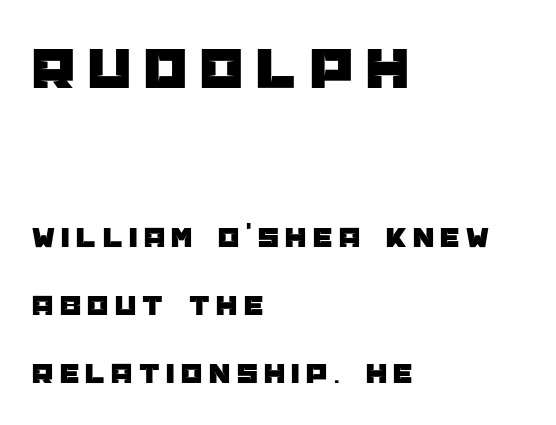
The lines are quadded left. You could not count columns in this text — the font is proportionally spaced. The space beneath each line is pristine and unruled. Serif or sans? Sans — the stroke terminals are bare. Display-style spreading of the glyphs; the letterfit is very open. Posture: vertical.
